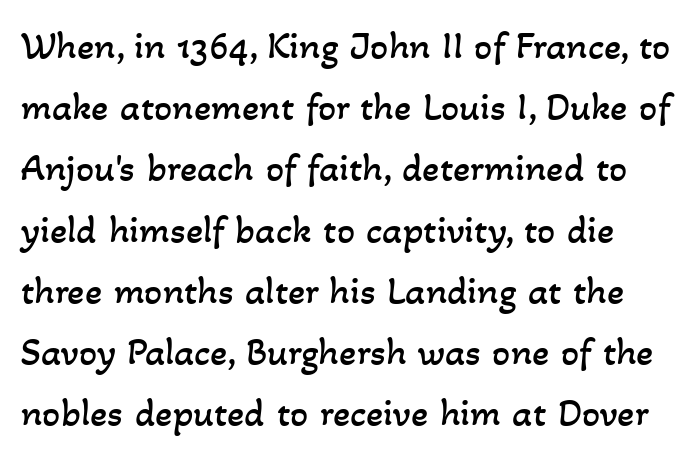
Q: Is the text bold? A: No.
Q: Is the text underlined? A: No.
Q: Is the spacing between letters normal or unusually wide? A: Normal.
Q: Is the spacing between lines tight, normal or loose? A: Normal.
Q: Width (condensed, normal, or wide)? A: Normal.
Q: Stroke contrast? A: Low.
Q: x-height? A: Small.
Q: Monospaced? A: No.
